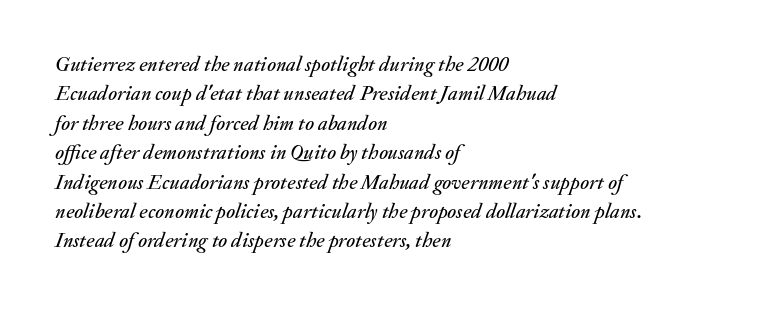
Caption: standard tracking, unaltered. If you drew a ruler down the left edge, every line would touch it. This sample uses an oblique cut, with every glyph tilted off the vertical. Glance below the letters and you will spot only blank space. One glance says typical: line gaps are just what's usual.
